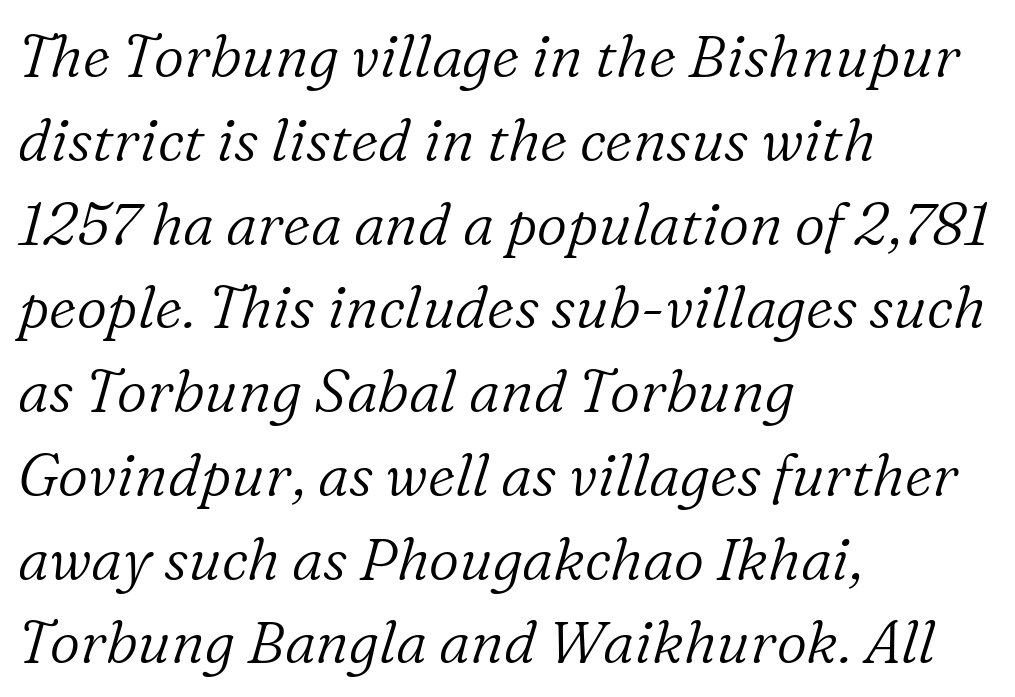
{"serif": "yes", "italic": "yes", "lean": "right", "slant_degrees": 16, "bold": "no", "weight": "light", "width": "normal", "stroke_contrast": "low", "x_height": "medium", "monospaced": "no", "underline": "no", "align": "left", "line_spacing": "normal", "line_spacing_ratio": 1.42, "letter_spacing": "normal", "letter_spacing_em": 0.0, "glyph_px": 59}
